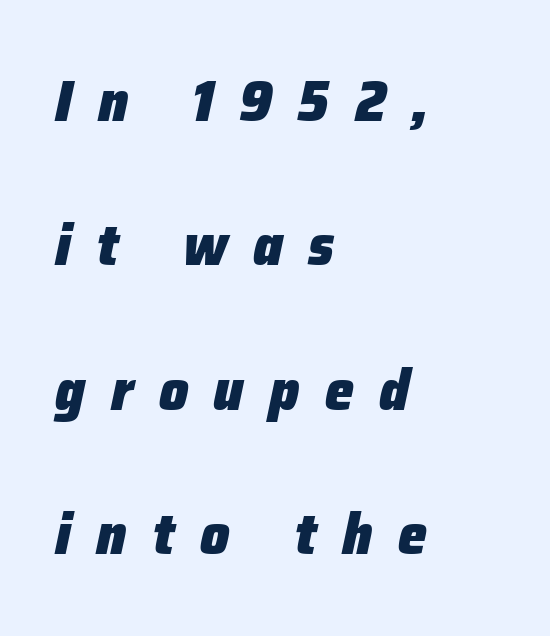
Typesetter's note: full bold, strokes at maximum text heaviness. The letters advance in unequal steps, a hallmark of proportional type. The baseline area is clear. The lettering tilts uniformly, giving the passage an italic look. The letters are spread apart with noticeably loose tracking. Leading is clearly above the norm, producing a sparse column.
